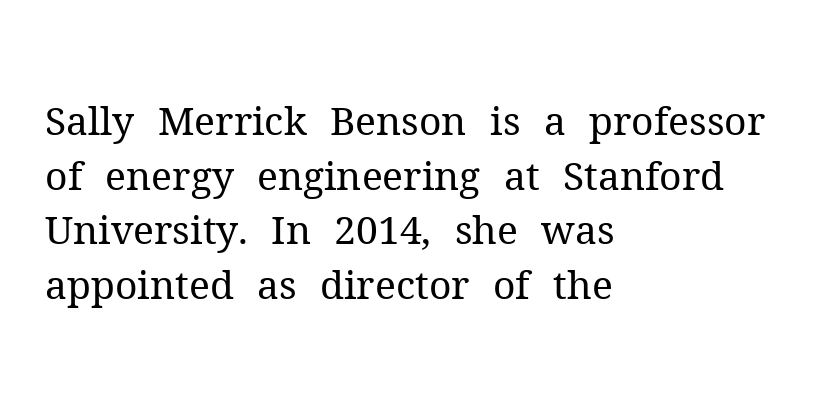
Glance below the letters and you will spot only blank space. Vertical strokes here are truly vertical. If you measured baseline to baseline, you'd find a middling distance. Short note: letters normally spaced.
